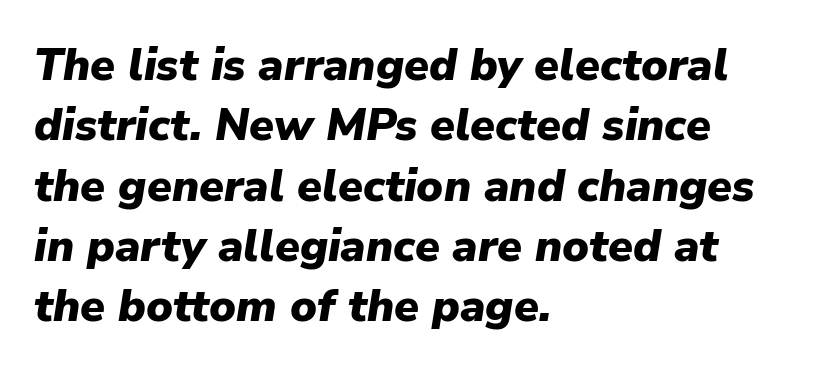
The image shows 45 px heavy type, italic (leaning right); set left-aligned, normal line spacing (1.34x), normal letter spacing, not underlined; low stroke contrast and a medium x-height.
